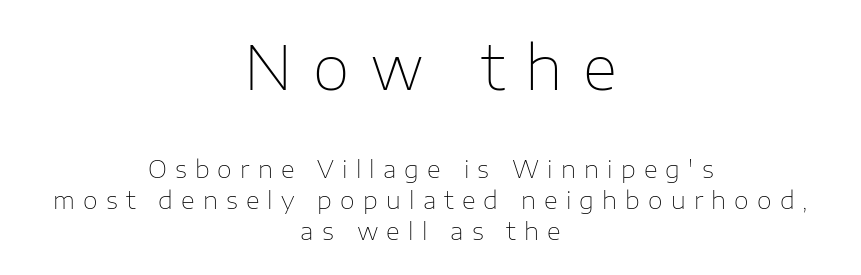
Q: Is the text bold? A: No.
Q: Is the text italic (slanted)? A: No, it is upright.
Q: Is the typeface a serif or a sans-serif typeface? A: Sans-serif.
Q: Is the text underlined? A: No.
Q: How is the paragraph aligned? A: Centered.
Q: Is the spacing between letters normal or unusually wide? A: Unusually wide.
Q: Is the spacing between lines tight, normal or loose? A: Normal.
Q: Which block of text is set in a larger size, the first (top) or the second (bottom)? A: The first (top) one.
Q: Width (condensed, normal, or wide)? A: Normal.
Q: Stroke contrast? A: Low.
Q: x-height? A: Medium.
Q: Monospaced? A: No.
